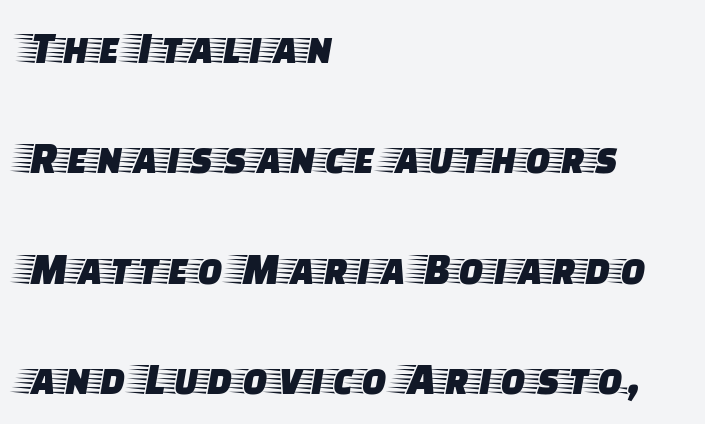
{"serif": "yes", "width": "wide", "stroke_contrast": "low", "x_height": "large", "monospaced": "no", "underline": "no", "align": "left", "line_spacing": "loose", "line_spacing_ratio": 2.4, "letter_spacing": "normal", "letter_spacing_em": 0.0, "glyph_px": 46}
